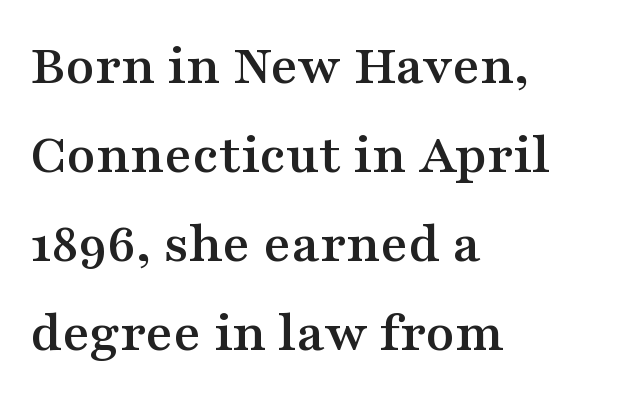
The image shows 59 px wide serif type, upright; set left-aligned, normal line spacing (1.51x), normal letter spacing, not underlined; medium stroke contrast and a medium x-height.
